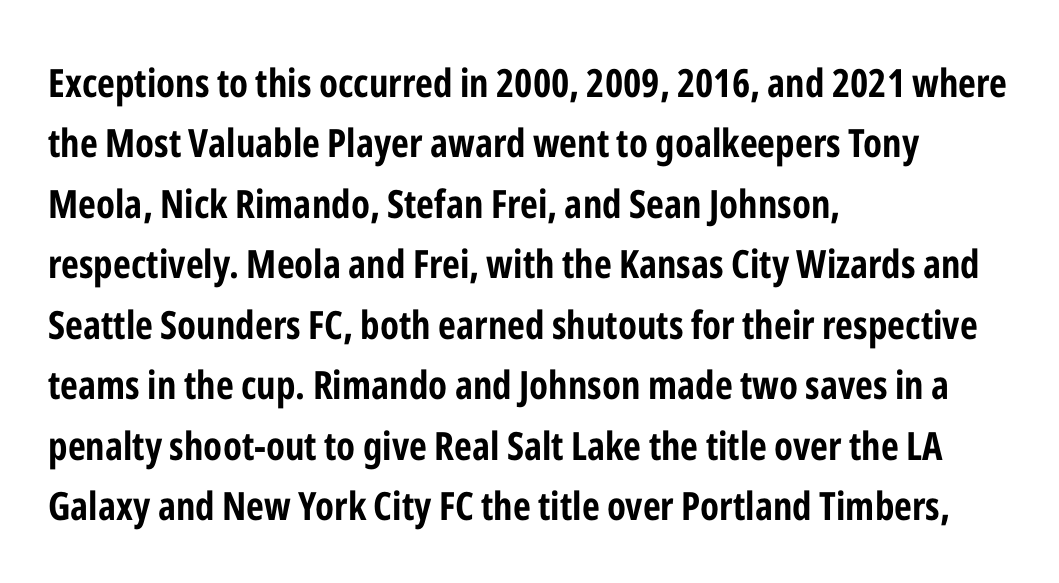
If you drew a line through each stem, it would be perfectly vertical. The letters are bold, with thick, heavy strokes. Descenders are the only things crossing below the line. Unlike a traditional serif, this face leaves its strokes unadorned.
